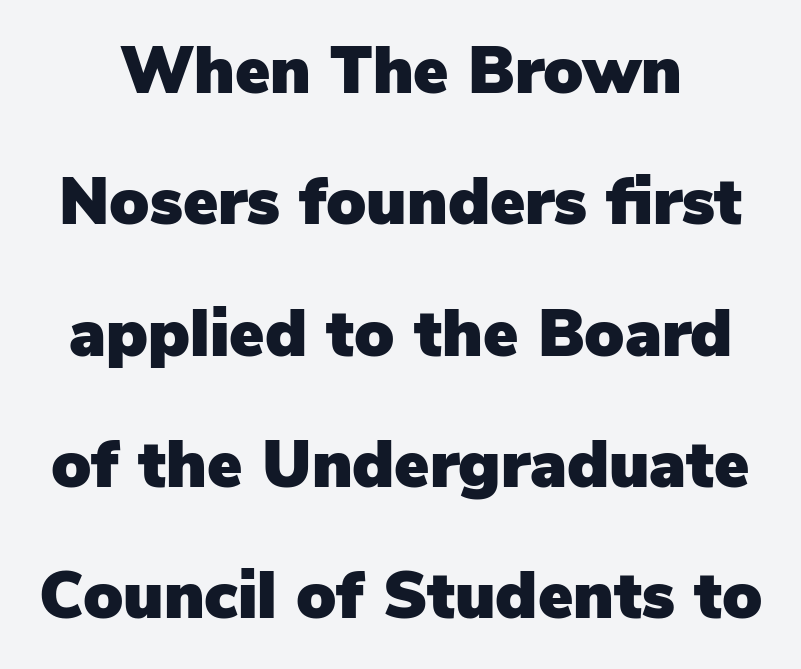
{"serif": "no", "italic": "no", "width": "normal", "stroke_contrast": "low", "x_height": "medium", "monospaced": "no", "underline": "no", "line_spacing": "loose", "line_spacing_ratio": 1.99, "letter_spacing": "normal", "letter_spacing_em": 0.0, "glyph_px": 66}
